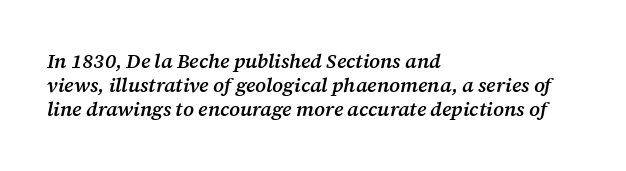
The image shows 20 px text type, italic (leaning right); set left-aligned, line spacing 1.21x, normal letter spacing, not underlined.
